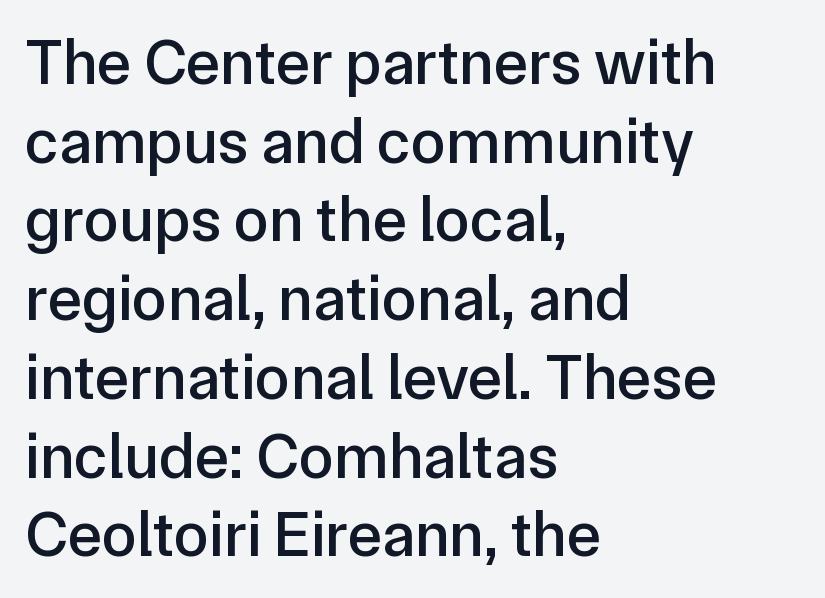
Q: Is the text italic (slanted)? A: No, it is upright.
Q: Is the typeface a serif or a sans-serif typeface? A: Sans-serif.
Q: Is the text underlined? A: No.
Q: How is the paragraph aligned? A: Left-aligned.
Q: Is the spacing between letters normal or unusually wide? A: Normal.
Q: Width (condensed, normal, or wide)? A: Normal.
Q: Stroke contrast? A: Low.
Q: x-height? A: Medium.
Q: Monospaced? A: No.
